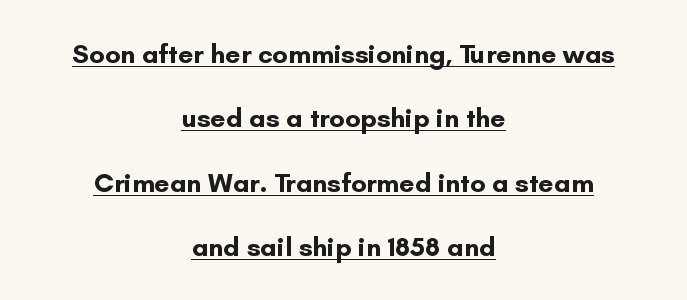
{"italic": "no", "bold": "yes", "underline": "yes", "align": "center", "line_spacing": "loose", "line_spacing_ratio": 2.38, "letter_spacing": "normal", "letter_spacing_em": 0.0, "glyph_px": 27}
